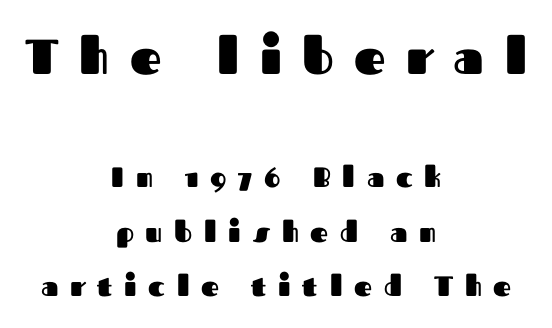
{"serif": "no", "italic": "no", "bold": "yes", "weight": "heavy", "width": "normal", "stroke_contrast": "medium", "x_height": "medium", "monospaced": "no", "underline": "no", "align": "center", "line_spacing": "loose", "line_spacing_ratio": 1.94, "letter_spacing": "wide", "letter_spacing_em": 0.42, "larger_block": "first", "size_ratio": 1.75, "glyph_px": 49}
